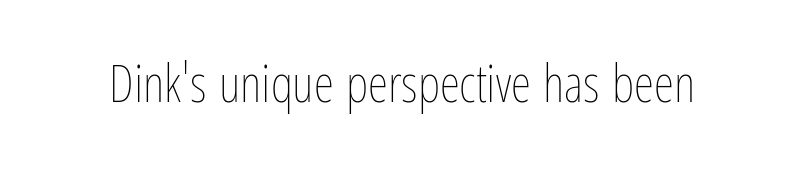
{"italic": "no", "bold": "no", "weight": "thin", "width": "condensed", "stroke_contrast": "low", "x_height": "medium", "monospaced": "no", "underline": "no", "letter_spacing": "normal", "letter_spacing_em": 0.0, "glyph_px": 52}
